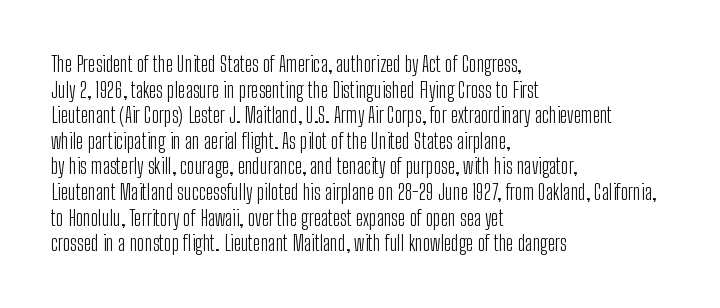
Does extra space separate the letters? No, they use regular spacing. The passage is arranged the way most books set body copy — flush left. The area under the type is left untouched. The face looks like a standard text weight, possibly lighter. Notice how the stems are strictly vertical — no italics here.
